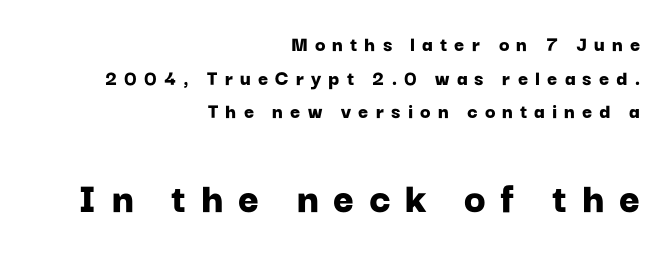
The passage shown begins with its smaller block and ends with its larger one. The passage shown stacks its lines at a standard gap. Every character sits straight up, as roman type does. The glyphs have the mass of a bold cut.
